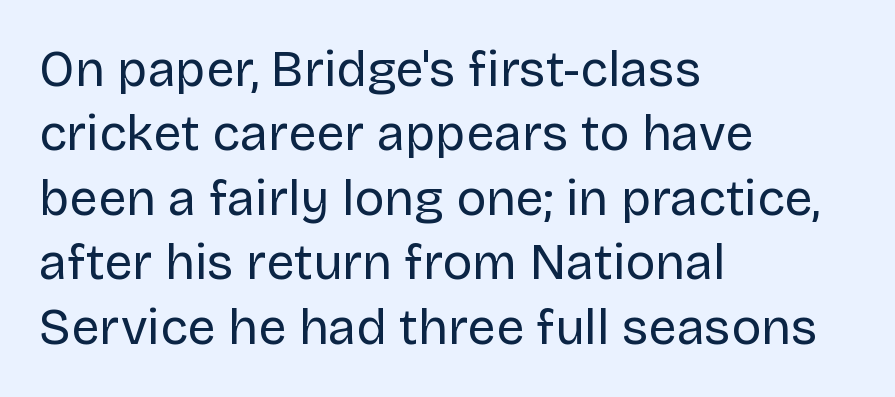
The image shows 50 px regular-weight sans-serif type, upright; set left-aligned, normal line spacing (1.29x), normal letter spacing, not underlined; low stroke contrast and a large x-height.
